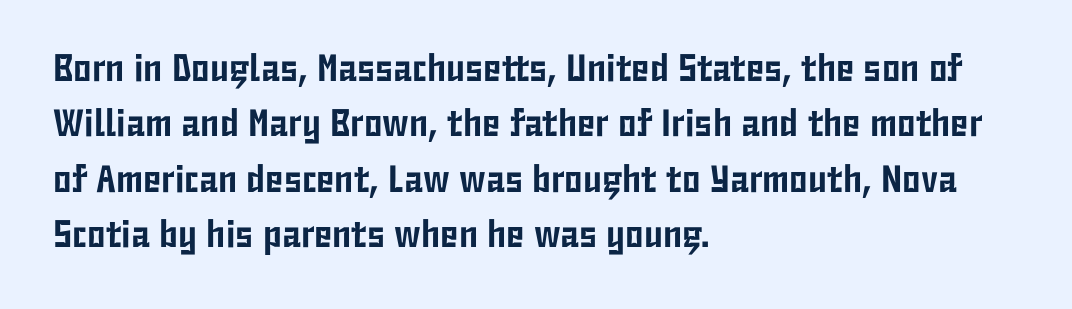
The image shows 38 px condensed sans-serif type, upright; set left-aligned, normal line spacing (1.46x), normal letter spacing, not underlined; low stroke contrast and a medium x-height.
